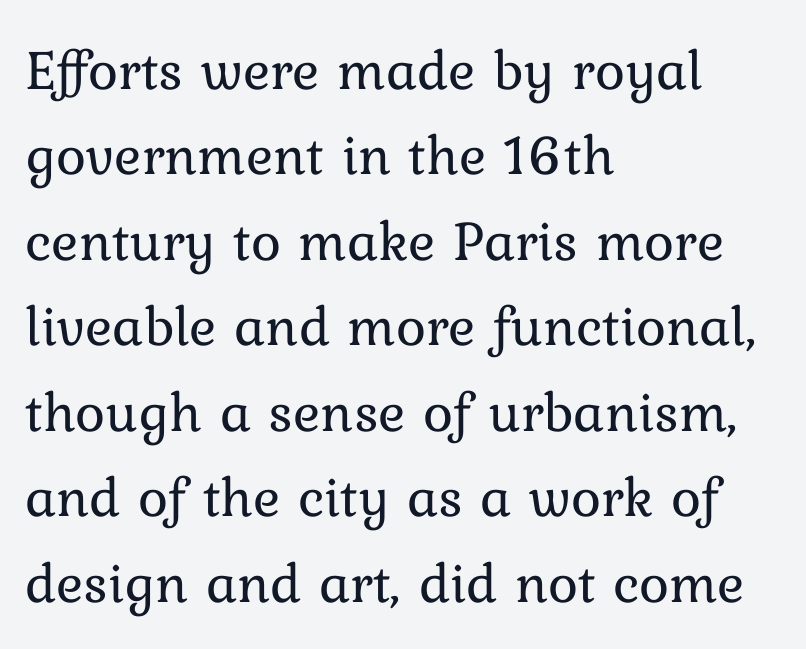
The image shows 57 px regular-weight type, upright; set left-aligned, normal line spacing (1.5x), normal letter spacing, not underlined; low stroke contrast and a medium x-height.
